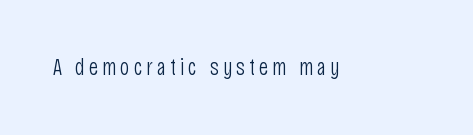
Q: Is the text bold? A: No.
Q: Is the text italic (slanted)? A: No, it is upright.
Q: Is the text underlined? A: No.
